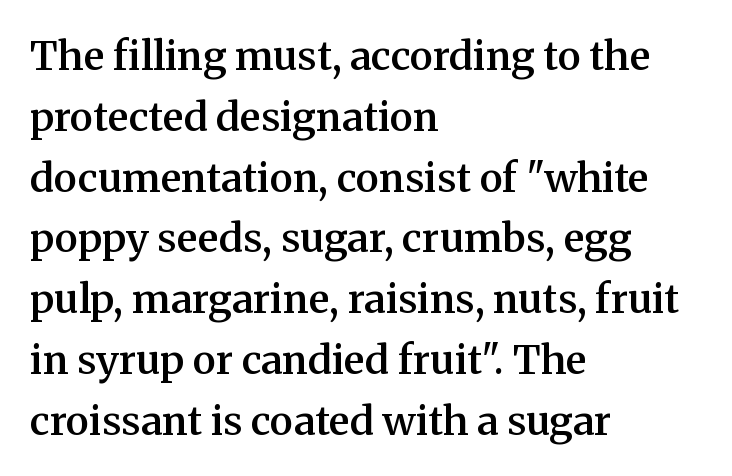
{"serif": "yes", "italic": "no", "bold": "semi", "weight": "semibold", "width": "normal", "stroke_contrast": "medium", "x_height": "medium", "monospaced": "no", "underline": "no", "align": "left", "line_spacing": "normal", "line_spacing_ratio": 1.52, "letter_spacing": "normal", "letter_spacing_em": 0.0, "glyph_px": 40}
